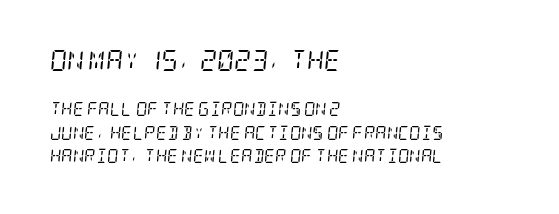
{"italic": "yes", "lean": "right", "slant_degrees": 5, "bold": "no", "underline": "no", "align": "left", "line_spacing": "normal", "line_spacing_ratio": 1.68, "letter_spacing": "normal", "letter_spacing_em": 0.0, "larger_block": "first", "size_ratio": 1.5, "glyph_px": 21}
